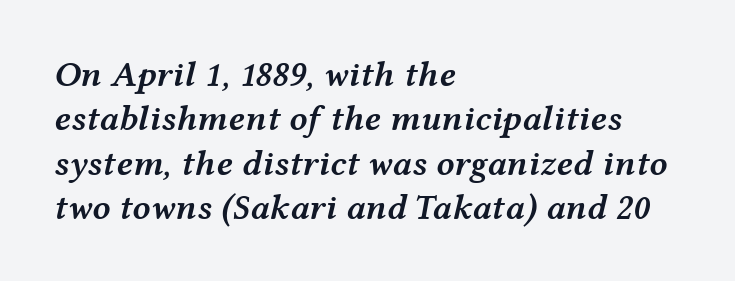
Q: Is the text bold? A: Semi-bold.
Q: Is the text italic (slanted)? A: Yes, it leans right by about 12 degrees.
Q: Is the text underlined? A: No.
Q: How is the paragraph aligned? A: Left-aligned.
Q: Is the spacing between letters normal or unusually wide? A: Normal.
Q: Width (condensed, normal, or wide)? A: Wide.
Q: Stroke contrast? A: Medium.
Q: x-height? A: Medium.
Q: Monospaced? A: No.
